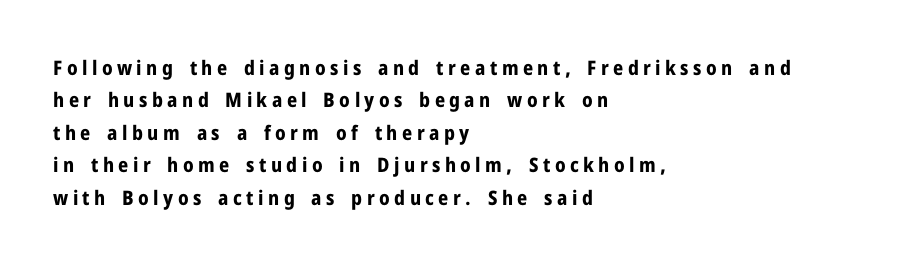
The image shows 20 px bold type, upright; set left-aligned, normal line spacing (1.62x), unusually wide letter spacing (+0.22 em), not underlined.
